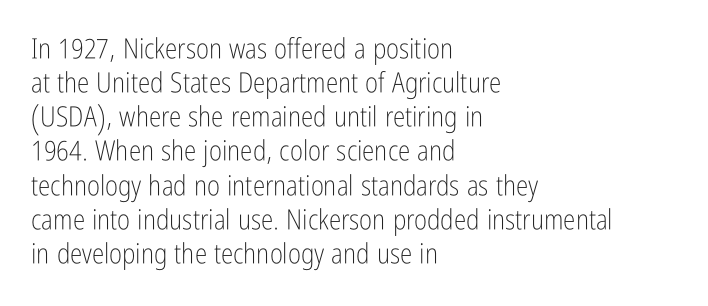
Q: Is the text bold? A: No.
Q: Is the text italic (slanted)? A: No, it is upright.
Q: Is the typeface a serif or a sans-serif typeface? A: Sans-serif.
Q: Is the text underlined? A: No.
Q: How is the paragraph aligned? A: Left-aligned.
Q: Is the spacing between letters normal or unusually wide? A: Normal.
Q: Width (condensed, normal, or wide)? A: Condensed.
Q: Stroke contrast? A: Low.
Q: x-height? A: Medium.
Q: Monospaced? A: No.
